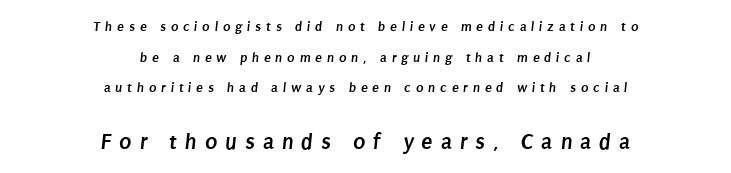
{"bold": "yes", "underline": "no", "align": "center", "line_spacing": "loose", "line_spacing_ratio": 2.18, "letter_spacing": "wide", "letter_spacing_em": 0.34, "larger_block": "second", "size_ratio": 1.64, "glyph_px": 23}
